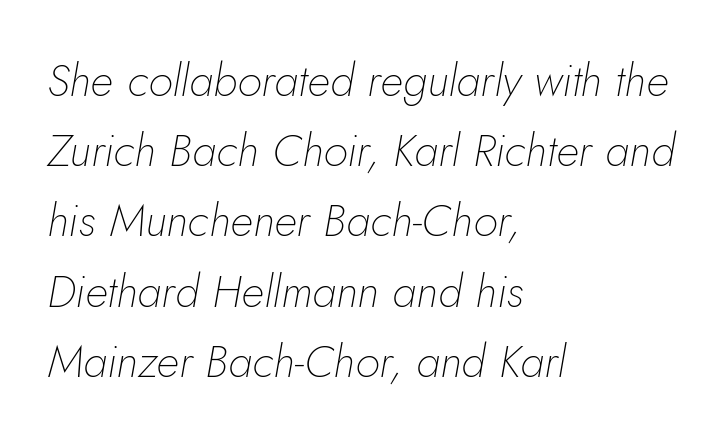
Varying glyph widths throughout — classic text-font behaviour. The face used here has a pronounced slope to its letters. The designer left line spacing at the default. Descender tails drop into unmarked territory.
